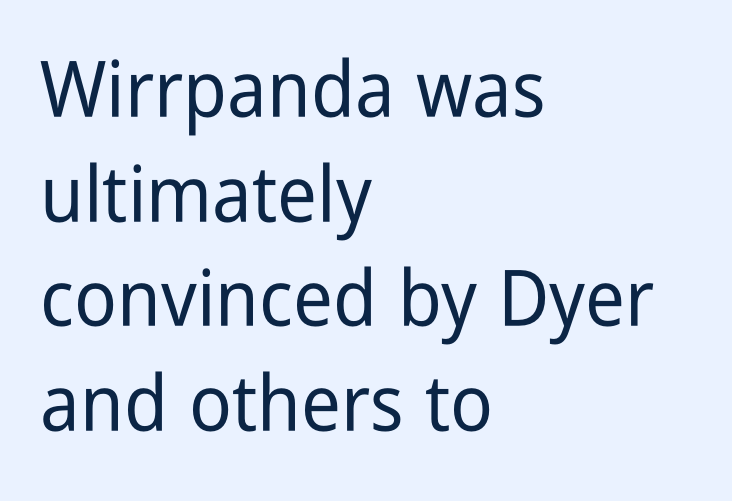
Q: Is the text italic (slanted)? A: No, it is upright.
Q: Is the typeface a serif or a sans-serif typeface? A: Sans-serif.
Q: Is the text underlined? A: No.
Q: How is the paragraph aligned? A: Left-aligned.
Q: Is the spacing between letters normal or unusually wide? A: Normal.
Q: Is the spacing between lines tight, normal or loose? A: Normal.
Q: Width (condensed, normal, or wide)? A: Condensed.
Q: Stroke contrast? A: Low.
Q: x-height? A: Medium.
Q: Monospaced? A: No.
